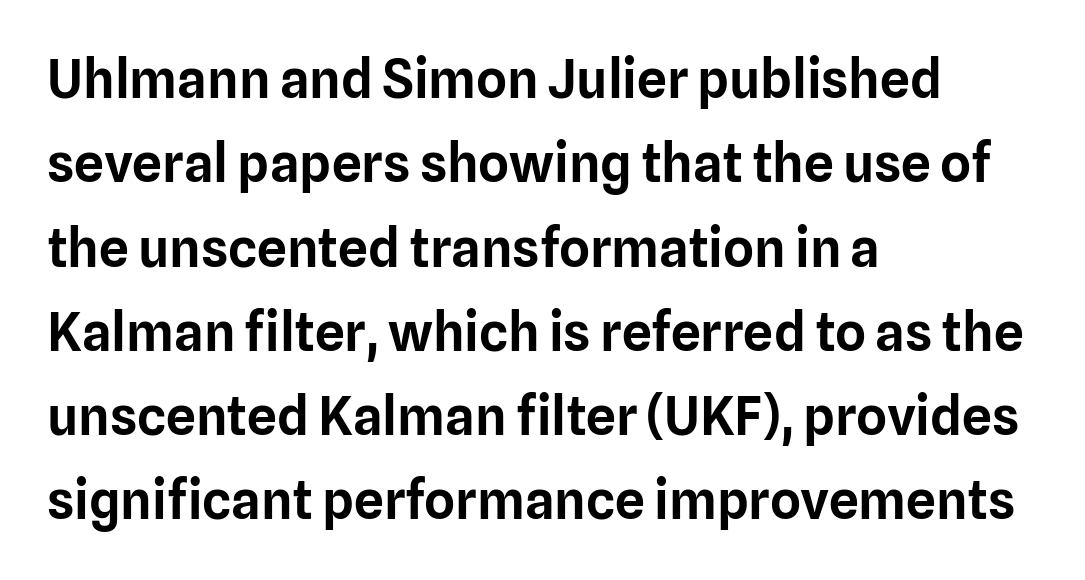
Q: Is the text italic (slanted)? A: No, it is upright.
Q: Is the typeface a serif or a sans-serif typeface? A: Sans-serif.
Q: Is the text underlined? A: No.
Q: How is the paragraph aligned? A: Left-aligned.
Q: Is the spacing between letters normal or unusually wide? A: Normal.
Q: Is the spacing between lines tight, normal or loose? A: Normal.
Q: Width (condensed, normal, or wide)? A: Normal.
Q: Stroke contrast? A: Low.
Q: x-height? A: Medium.
Q: Monospaced? A: No.
